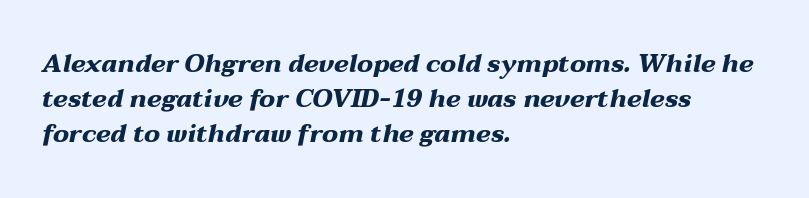
{"italic": "yes", "lean": "right", "slant_degrees": 12, "bold": "yes", "underline": "no", "align": "left", "line_spacing": "normal", "line_spacing_ratio": 1.4, "letter_spacing": "normal", "letter_spacing_em": 0.0, "glyph_px": 25}
